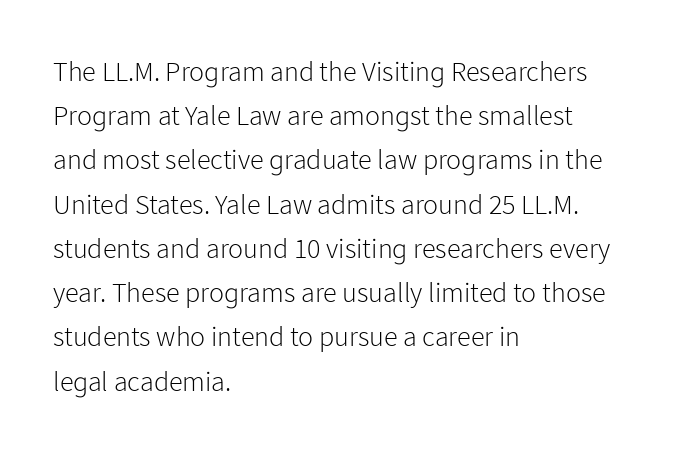
{"serif": "no", "italic": "no", "bold": "no", "weight": "light", "width": "normal", "stroke_contrast": "low", "x_height": "medium", "monospaced": "no", "underline": "no", "align": "left", "line_spacing": "normal", "line_spacing_ratio": 1.58, "letter_spacing": "normal", "letter_spacing_em": 0.0, "glyph_px": 28}
